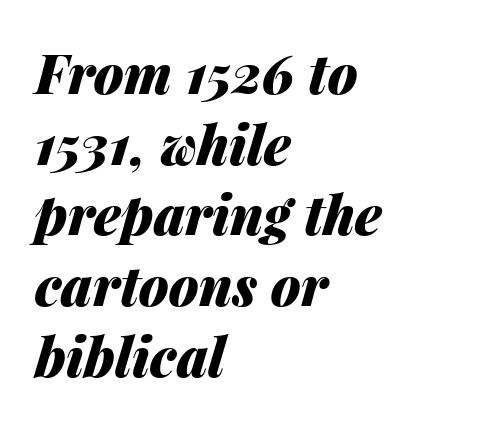
{"italic": "yes", "lean": "right", "slant_degrees": 14, "bold": "yes", "weight": "heavy", "width": "normal", "stroke_contrast": "medium", "x_height": "medium", "monospaced": "no", "underline": "no", "align": "left", "line_spacing": "normal", "line_spacing_ratio": 1.31, "letter_spacing": "normal", "letter_spacing_em": 0.0, "glyph_px": 54}
